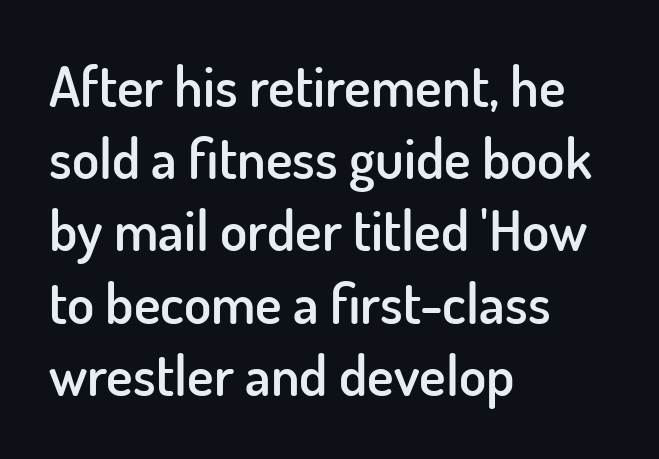
{"serif": "no", "italic": "no", "bold": "semi", "weight": "semibold", "width": "normal", "stroke_contrast": "low", "x_height": "small", "monospaced": "no", "underline": "no", "align": "left", "line_spacing": "normal", "line_spacing_ratio": 1.29, "letter_spacing": "normal", "letter_spacing_em": 0.0, "glyph_px": 56}
